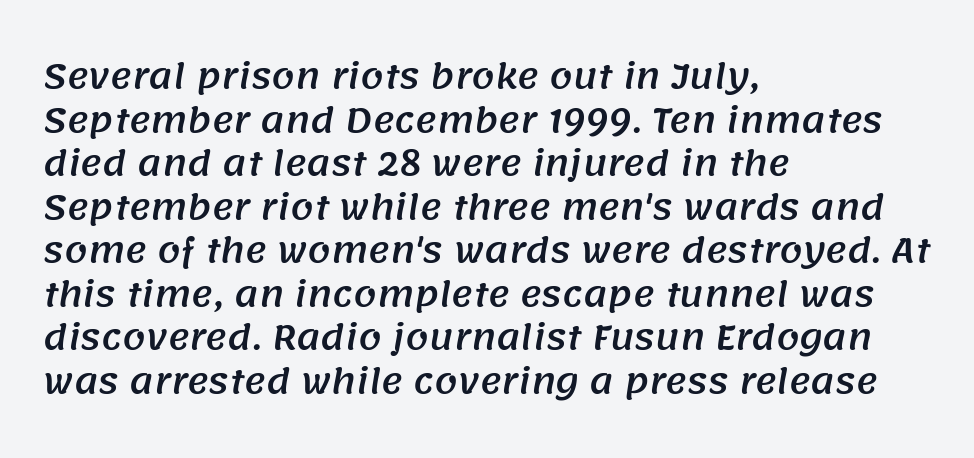
{"serif": "no", "width": "normal", "stroke_contrast": "medium", "x_height": "large", "monospaced": "no", "underline": "no", "align": "left", "line_spacing": "normal", "line_spacing_ratio": 1.32, "letter_spacing": "normal", "letter_spacing_em": 0.0, "glyph_px": 33}
